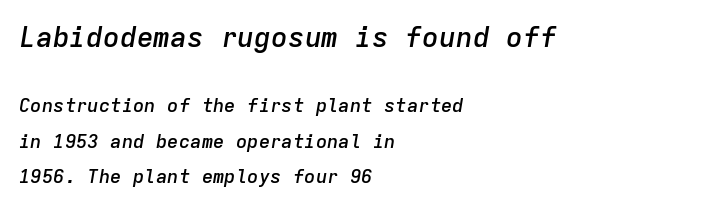
Each word holds together tightly as a unit, with standard inter-letter gaps. Descenders are the only things crossing below the line. Looks like terminal output: every glyph gets an equal slot. Alignment: flush left.
